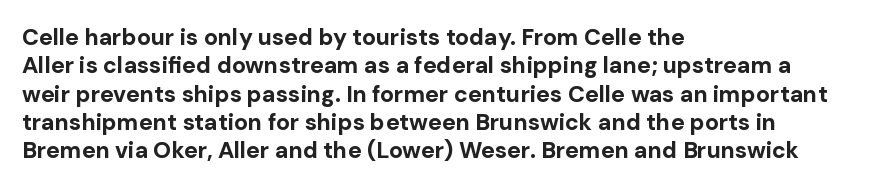
Q: Is the text bold? A: Yes.
Q: Is the text italic (slanted)? A: No, it is upright.
Q: Is the text underlined? A: No.
Q: How is the paragraph aligned? A: Left-aligned.
Q: Is the spacing between letters normal or unusually wide? A: Normal.
